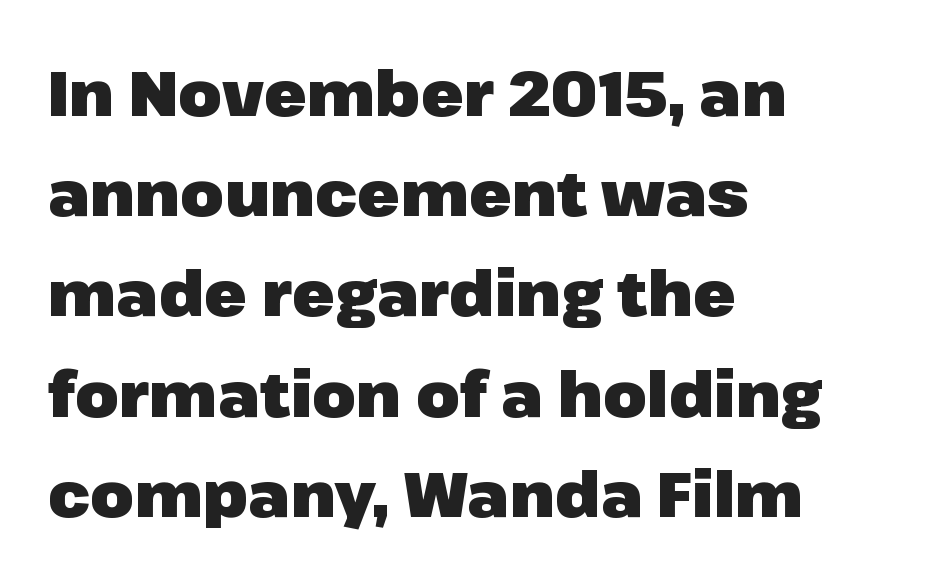
The image shows 63 px heavy sans-serif type, upright; set left-aligned, normal line spacing (1.59x), normal letter spacing, not underlined; low stroke contrast and a medium x-height.
